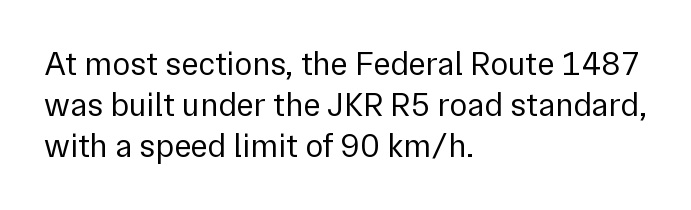
The image shows 33 px regular-weight sans-serif type, upright; set left-aligned, normal line spacing (1.25x), normal letter spacing, not underlined; a medium x-height.
